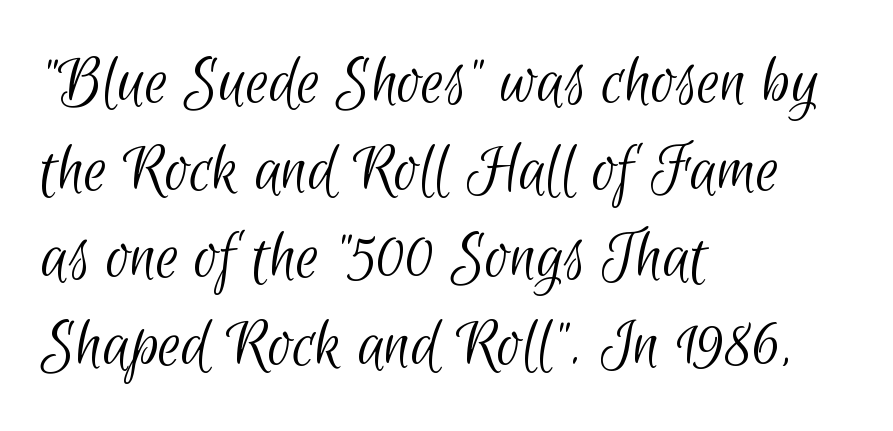
The image shows 73 px light, condensed sans-serif type; set left-aligned, line spacing 1.2x, normal letter spacing, not underlined; low stroke contrast and a small x-height.
